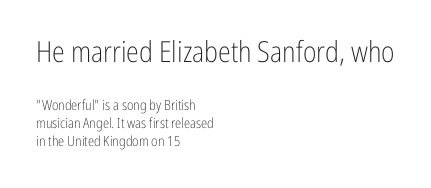
Q: Is the text bold? A: No.
Q: Is the text italic (slanted)? A: No, it is upright.
Q: Is the typeface a serif or a sans-serif typeface? A: Sans-serif.
Q: Is the text underlined? A: No.
Q: How is the paragraph aligned? A: Left-aligned.
Q: Is the spacing between letters normal or unusually wide? A: Normal.
Q: Is the spacing between lines tight, normal or loose? A: Normal.
Q: Which block of text is set in a larger size, the first (top) or the second (bottom)? A: The first (top) one.
Q: Width (condensed, normal, or wide)? A: Condensed.
Q: Stroke contrast? A: Low.
Q: x-height? A: Medium.
Q: Monospaced? A: No.
